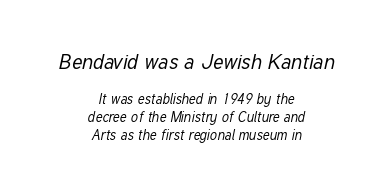
The specimen reads as italic at a glance. Stroke thickness stays within the range of a standard reading face or lighter. Type size steps down from the first block to the second. How are the letters spaced? Ordinarily, with no added tracking.
